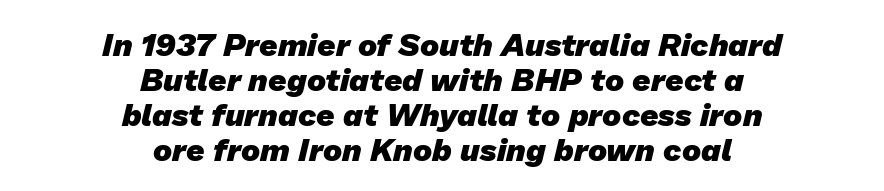
The image shows 32 px heavy sans-serif type; set centered, tight line spacing (1.09x), normal letter spacing, not underlined; low stroke contrast and a medium x-height.
